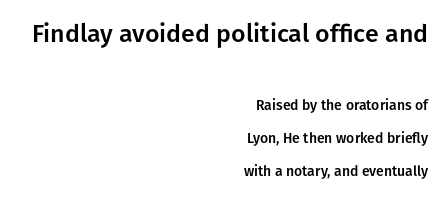
{"italic": "no", "underline": "no", "align": "right", "line_spacing": "loose", "line_spacing_ratio": 2.34, "letter_spacing": "normal", "letter_spacing_em": 0.0, "larger_block": "first", "size_ratio": 1.79, "glyph_px": 25}
